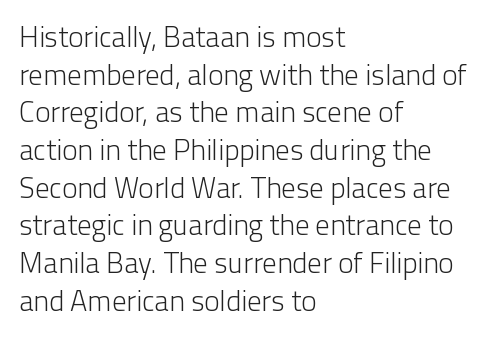
The image shows 29 px light sans-serif type, upright; set left-aligned, normal line spacing (1.3x), normal letter spacing, not underlined; low stroke contrast and a medium x-height.
